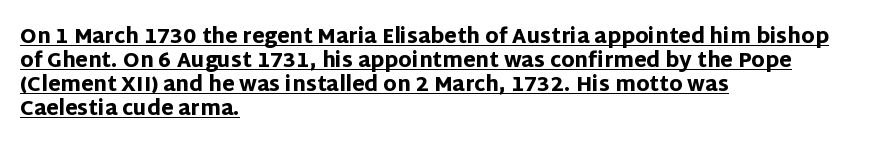
The lettering holds an erect, upright posture throughout. The paragraph has a hard left edge and a soft right edge. The font is running at its bold setting. A rule runs beneath these lines of type. The line texture is even and compact thanks to regular tracking.
